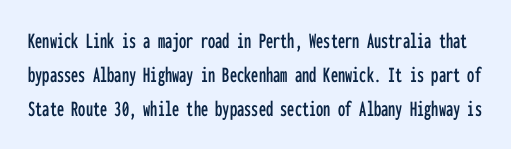
The image shows 23 px text type, upright; set normal line spacing (1.47x), normal letter spacing, not underlined.
